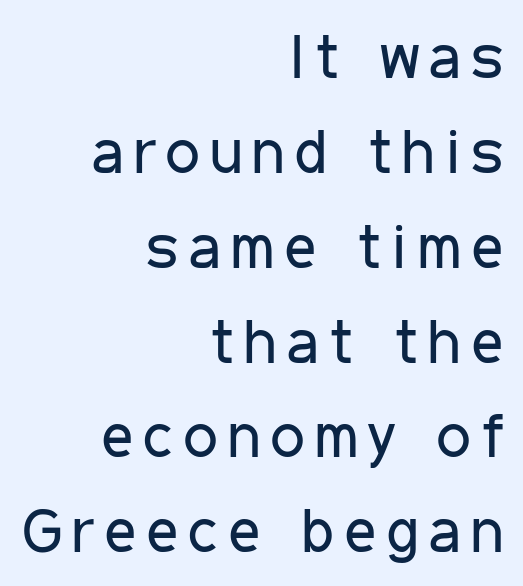
The image shows 62 px regular-weight, condensed sans-serif type, upright; set right-aligned, normal line spacing (1.53x), not underlined; low stroke contrast and a medium x-height.
